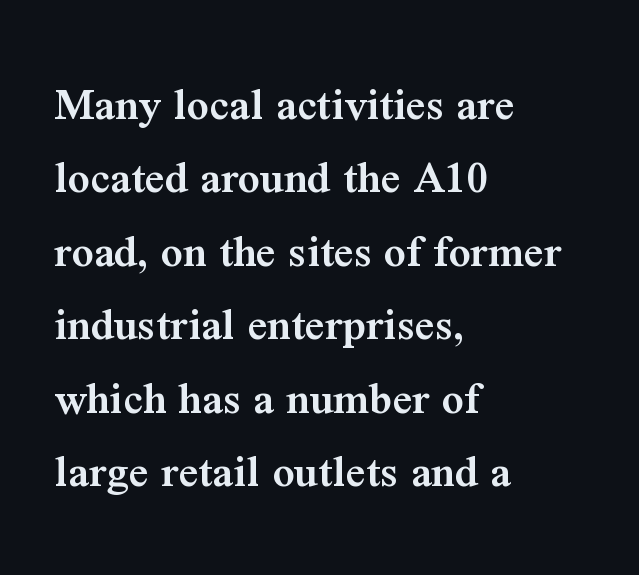
The image shows 48 px semibold serif type, upright; set left-aligned, normal line spacing (1.53x), normal letter spacing, not underlined; medium stroke contrast and a medium x-height.
